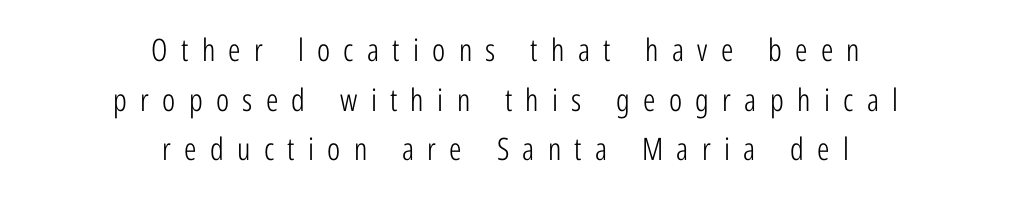
{"serif": "no", "italic": "no", "bold": "no", "weight": "light", "width": "condensed", "stroke_contrast": "low", "x_height": "medium", "monospaced": "no", "underline": "no", "align": "center", "line_spacing": "normal", "line_spacing_ratio": 1.6, "letter_spacing": "wide", "letter_spacing_em": 0.43, "glyph_px": 31}
